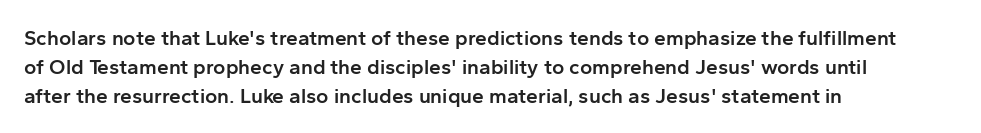
The image shows 21 px text type, upright; set left-aligned, normal line spacing (1.38x), normal letter spacing, not underlined.
